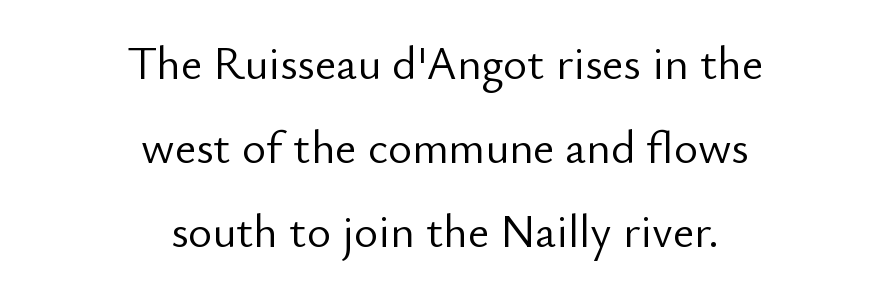
The image shows 46 px light sans-serif type, upright; set centered, line spacing 1.83x, normal letter spacing, not underlined; low stroke contrast and a small x-height.
